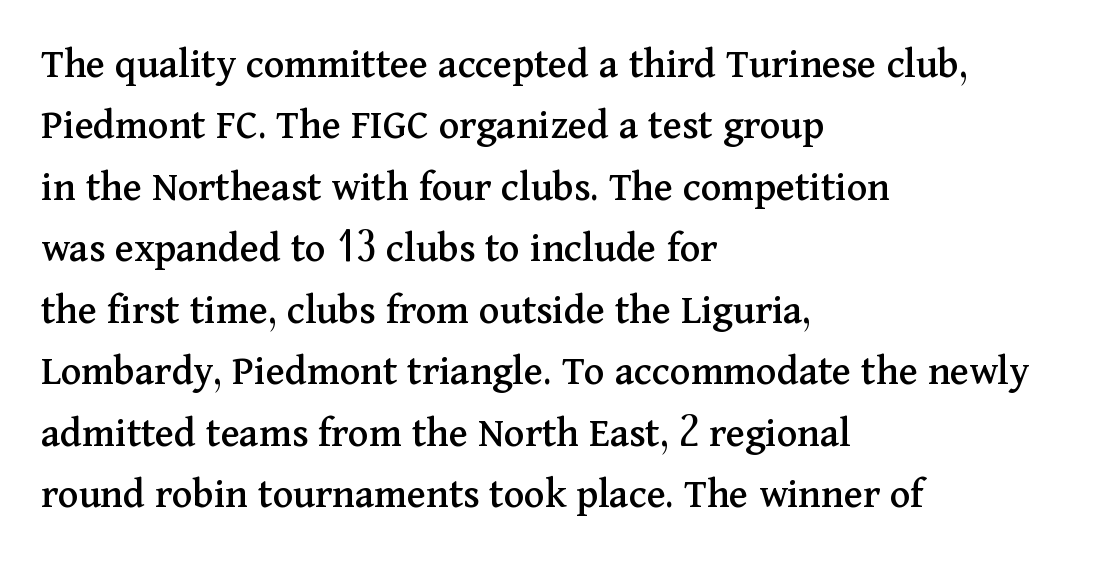
Q: Is the text italic (slanted)? A: No, it is upright.
Q: Is the typeface a serif or a sans-serif typeface? A: Serif.
Q: Is the text underlined? A: No.
Q: How is the paragraph aligned? A: Left-aligned.
Q: Is the spacing between letters normal or unusually wide? A: Normal.
Q: Is the spacing between lines tight, normal or loose? A: Normal.
Q: Width (condensed, normal, or wide)? A: Normal.
Q: Stroke contrast? A: Medium.
Q: x-height? A: Medium.
Q: Monospaced? A: No.
